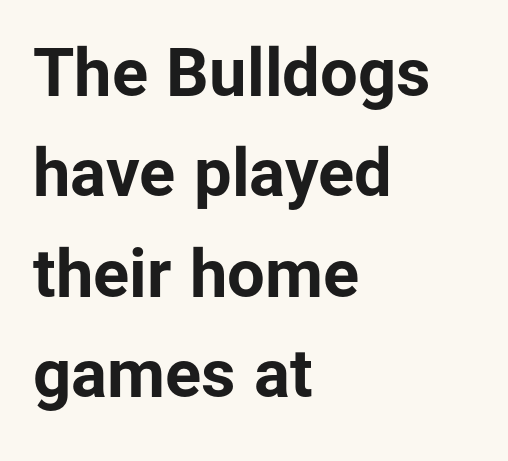
No italicization has been applied; the sample stays upright. The rendering uses a moderate line-height, typical for paragraphs. Unmarked baselines from the first word to the last. Tracking here is standard; glyphs follow each other at the usual distance. Stroke terminals: plain, sans-serif. Note the varied advance widths — an 'i' is clearly narrower than an 'm'.
